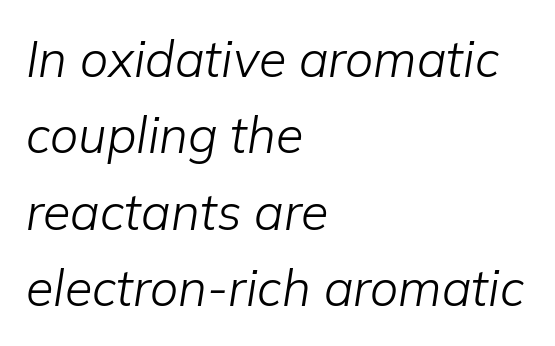
Q: Is the text bold? A: No.
Q: Is the text italic (slanted)? A: Yes, it leans right by about 9 degrees.
Q: Is the text underlined? A: No.
Q: How is the paragraph aligned? A: Left-aligned.
Q: Is the spacing between letters normal or unusually wide? A: Normal.
Q: Is the spacing between lines tight, normal or loose? A: Normal.
Q: Width (condensed, normal, or wide)? A: Normal.
Q: Stroke contrast? A: Low.
Q: x-height? A: Medium.
Q: Monospaced? A: No.
